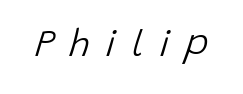
Students, note that the glyphs here are deliberately spaced far apart. The rendering uses natural spacing where letterforms have individual widths. Heft: none added — not bold. Italic? Definitely — the glyphs are oblique. The specimen omits any rule beneath the text block's lines.
